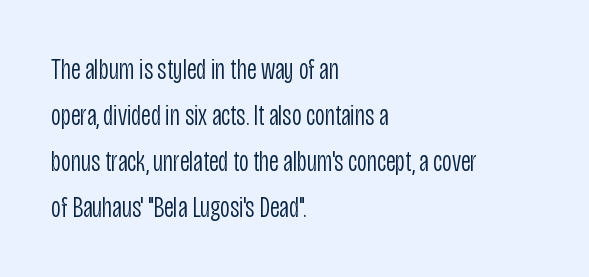
The image shows 30 px light, condensed sans-serif type, upright; set left-aligned, normal line spacing (1.53x), normal letter spacing, not underlined; low stroke contrast and a large x-height.
